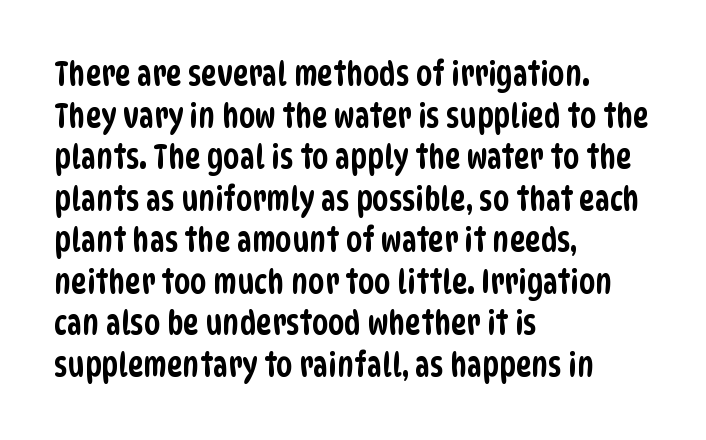
Q: Is the typeface a serif or a sans-serif typeface? A: Sans-serif.
Q: Is the text underlined? A: No.
Q: How is the paragraph aligned? A: Left-aligned.
Q: Is the spacing between letters normal or unusually wide? A: Normal.
Q: Is the spacing between lines tight, normal or loose? A: Normal.
Q: Width (condensed, normal, or wide)? A: Condensed.
Q: Stroke contrast? A: Low.
Q: x-height? A: Large.
Q: Monospaced? A: No.
